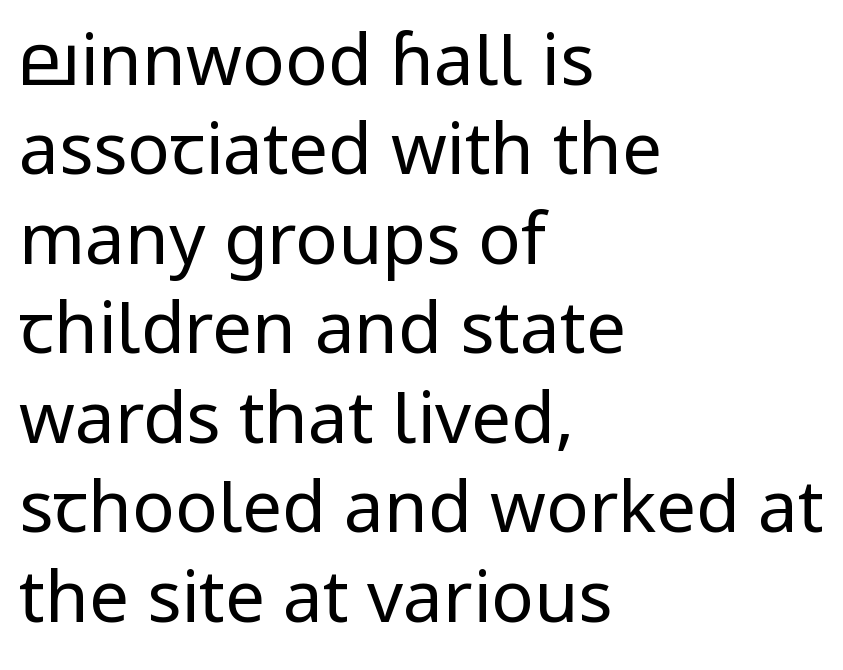
The image shows 71 px regular-weight sans-serif type, upright; set left-aligned, normal line spacing (1.26x), normal letter spacing, not underlined; low stroke contrast and a medium x-height.
